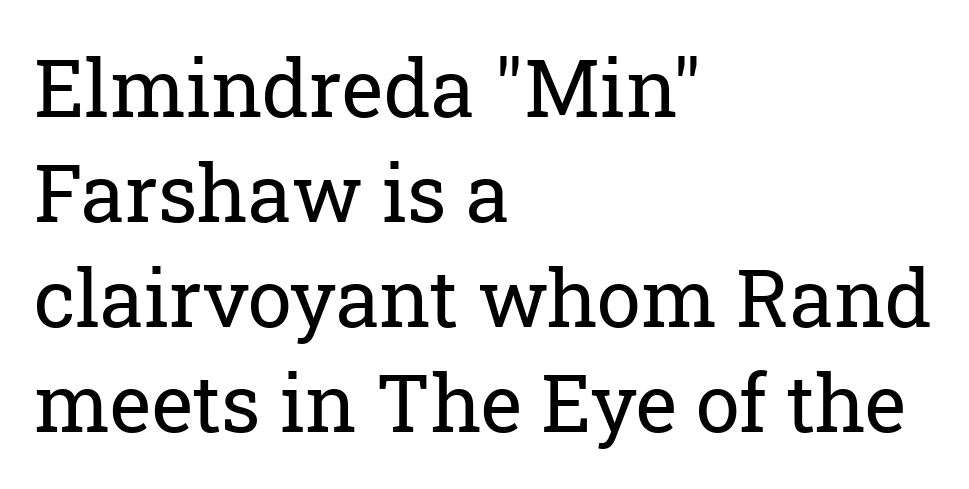
The image shows 79 px regular-weight serif type, upright; set left-aligned, normal line spacing (1.33x), normal letter spacing, not underlined; low stroke contrast and a medium x-height.
